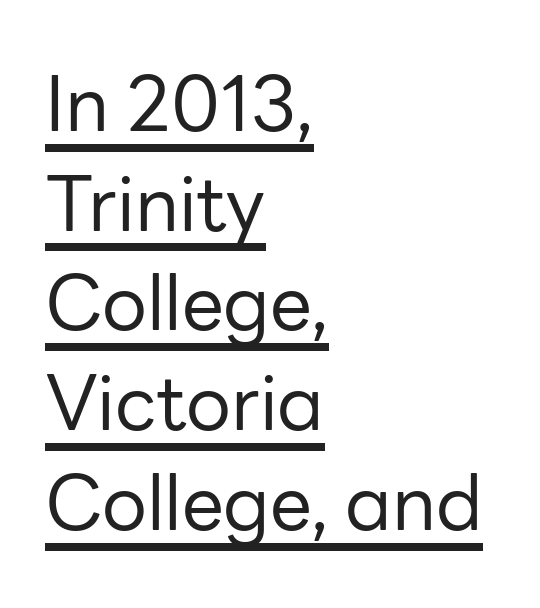
Q: Is the text bold? A: No.
Q: Is the text italic (slanted)? A: No, it is upright.
Q: Is the typeface a serif or a sans-serif typeface? A: Sans-serif.
Q: Is the text underlined? A: Yes.
Q: How is the paragraph aligned? A: Left-aligned.
Q: Is the spacing between letters normal or unusually wide? A: Normal.
Q: Is the spacing between lines tight, normal or loose? A: Normal.
Q: Width (condensed, normal, or wide)? A: Normal.
Q: Stroke contrast? A: Low.
Q: x-height? A: Medium.
Q: Monospaced? A: No.
